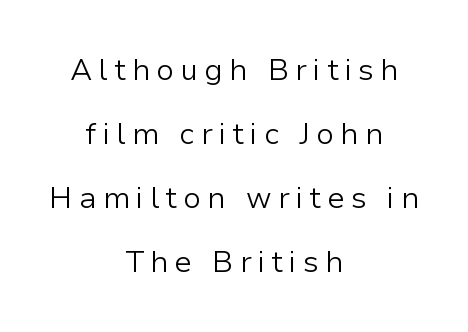
{"serif": "no", "italic": "no", "bold": "no", "weight": "light", "width": "normal", "stroke_contrast": "low", "x_height": "medium", "monospaced": "no", "underline": "no", "align": "center", "line_spacing": "loose", "line_spacing_ratio": 2.13, "letter_spacing": "wide", "letter_spacing_em": 0.21, "glyph_px": 30}
